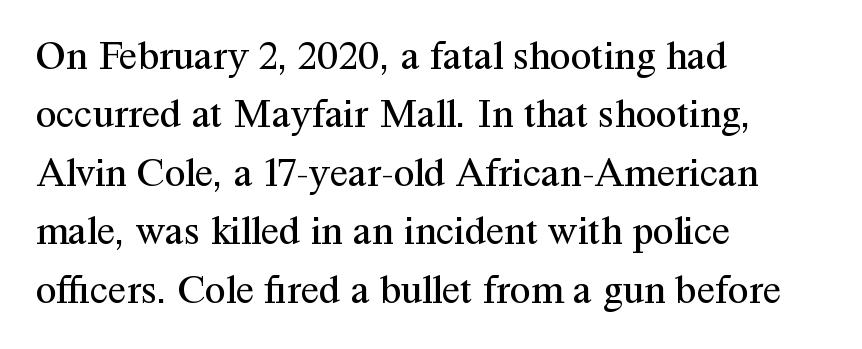
Q: Is the text bold? A: No.
Q: Is the text italic (slanted)? A: No, it is upright.
Q: Is the typeface a serif or a sans-serif typeface? A: Serif.
Q: Is the text underlined? A: No.
Q: How is the paragraph aligned? A: Left-aligned.
Q: Is the spacing between letters normal or unusually wide? A: Normal.
Q: Is the spacing between lines tight, normal or loose? A: Normal.
Q: Width (condensed, normal, or wide)? A: Normal.
Q: Stroke contrast? A: Medium.
Q: x-height? A: Medium.
Q: Monospaced? A: No.
